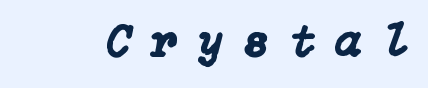
An italicized treatment has been applied to the whole sample. A bare baseline throughout the passage. Spacing between characters has been opened up far beyond the box default.
